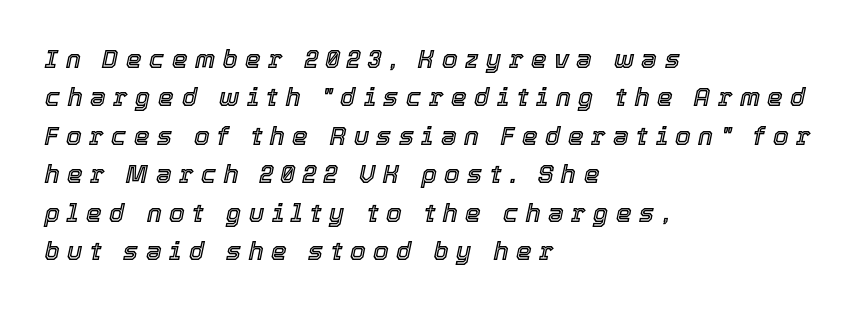
These lines were composed using italics. The passage is arranged the way most books set body copy — flush left. You could only call the tracking loose — the letters float apart. Underline: absent. Regular leading.
